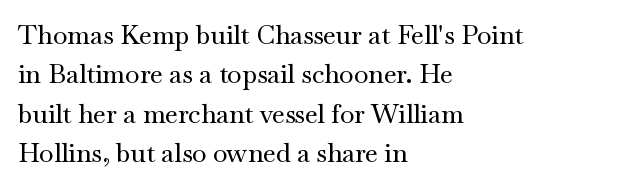
Q: Is the text italic (slanted)? A: No, it is upright.
Q: Is the text underlined? A: No.
Q: How is the paragraph aligned? A: Left-aligned.
Q: Is the spacing between letters normal or unusually wide? A: Normal.
Q: Is the spacing between lines tight, normal or loose? A: Normal.
